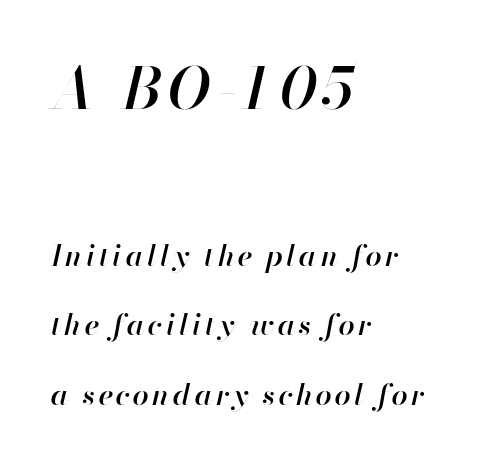
The designer dialed line spacing up above the default. The font is running at a semibold setting, under full bold. This sample has the flowing, uneven cadence of proportional lettering. Reading down the block, your eye returns to a fixed left position each line. The letters are slanted; this is an italic face.
